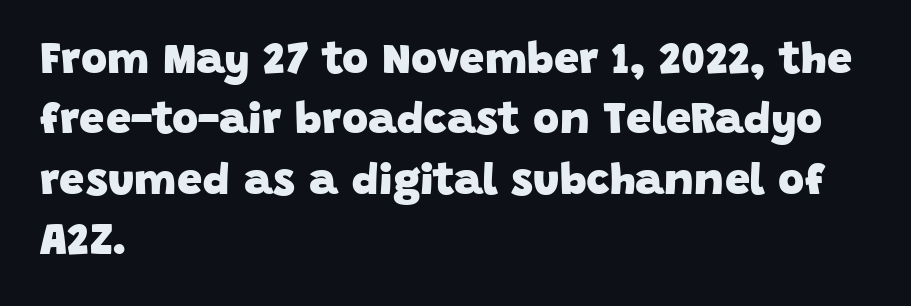
The image shows 45 px heavy sans-serif type; set left-aligned, normal line spacing (1.34x), normal letter spacing, not underlined; low stroke contrast and a large x-height.
